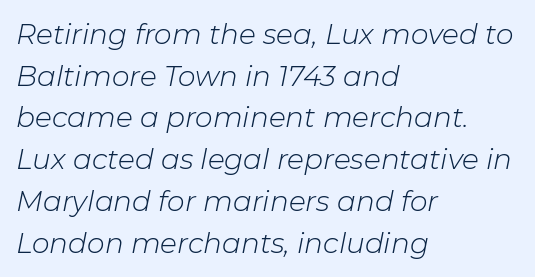
The image shows 28 px light type, italic (leaning right); set left-aligned, normal line spacing (1.49x), normal letter spacing, not underlined; low stroke contrast and a medium x-height.
